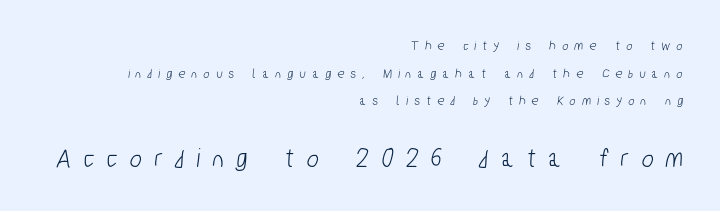
Teacher's note: observe the even right margin — that is flush-right alignment. Here the second block reads like a headline and the first like body copy. The face used here is proportionally spaced, like ordinary book or web type. The rendering shows plain stroke endings on the letterforms — a sans-serif design.
